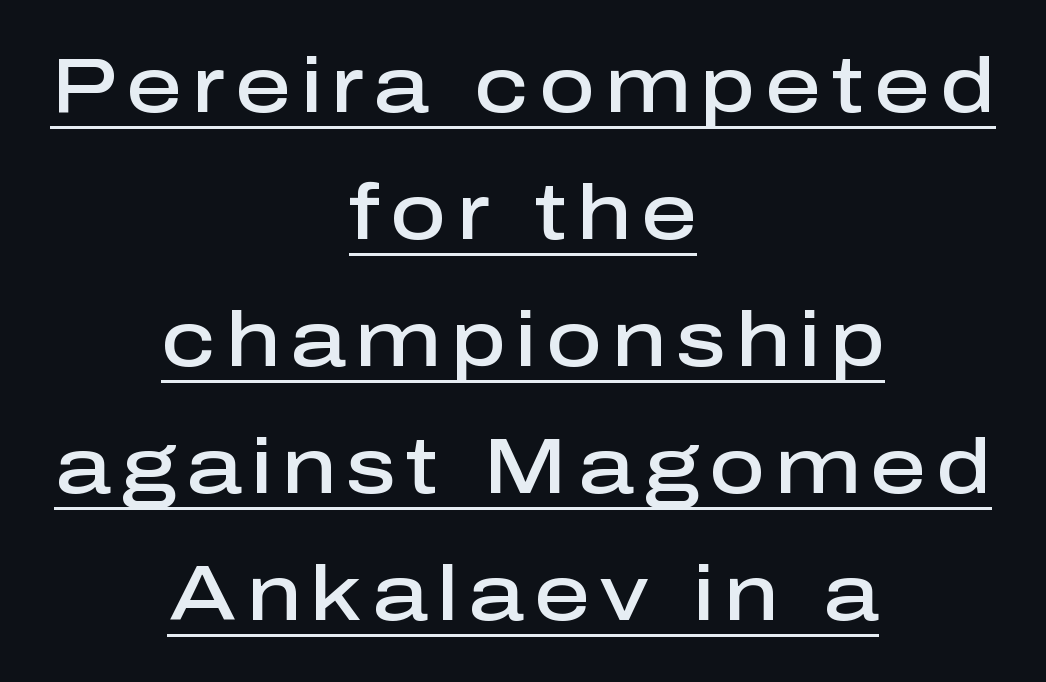
Spacing verdict: proportional, widths tailored to each character. Observe the absence of serifs on each vertical stroke in this sample. In terms of weight, the rendering is demibold, just under bold. One glance says typical: line gaps are just what's usual. This sample uses an upright cut, with every glyph sitting square on the baseline.
